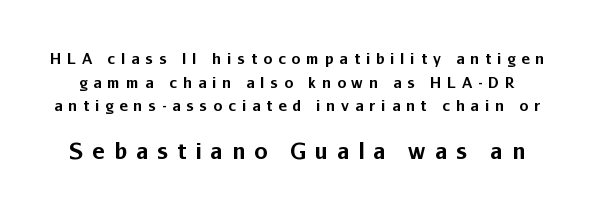
Q: Is the text bold? A: Yes.
Q: Is the text italic (slanted)? A: No, it is upright.
Q: Is the text underlined? A: No.
Q: Is the spacing between letters normal or unusually wide? A: Unusually wide.
Q: Is the spacing between lines tight, normal or loose? A: Normal.
Q: Which block of text is set in a larger size, the first (top) or the second (bottom)? A: The second (bottom) one.
